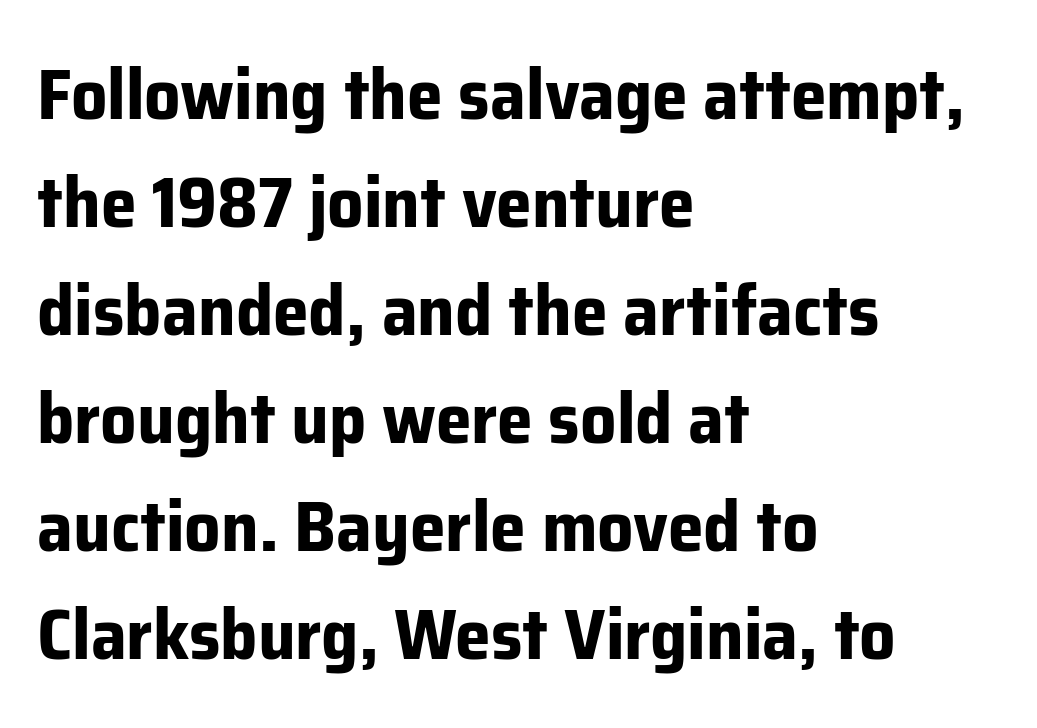
{"serif": "no", "italic": "no", "bold": "yes", "weight": "bold", "width": "normal", "stroke_contrast": "low", "x_height": "medium", "monospaced": "no", "underline": "no", "align": "left", "line_spacing": "normal", "line_spacing_ratio": 1.5, "letter_spacing": "normal", "letter_spacing_em": 0.0, "glyph_px": 72}
